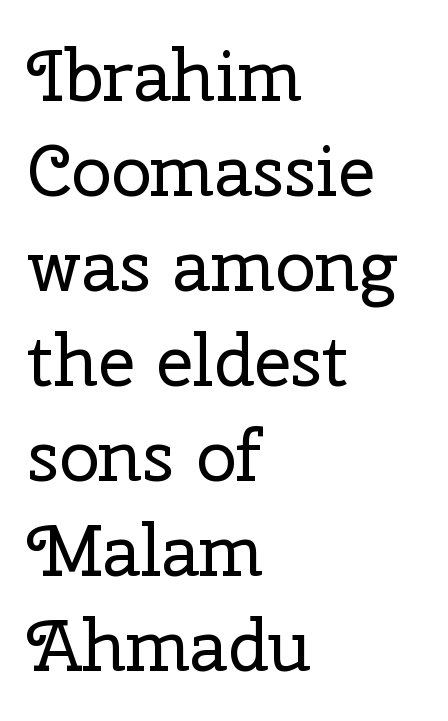
{"serif": "yes", "italic": "no", "bold": "no", "weight": "regular", "width": "normal", "stroke_contrast": "low", "x_height": "medium", "monospaced": "no", "underline": "no", "align": "left", "line_spacing": "normal", "line_spacing_ratio": 1.32, "letter_spacing": "normal", "letter_spacing_em": 0.0, "glyph_px": 72}
